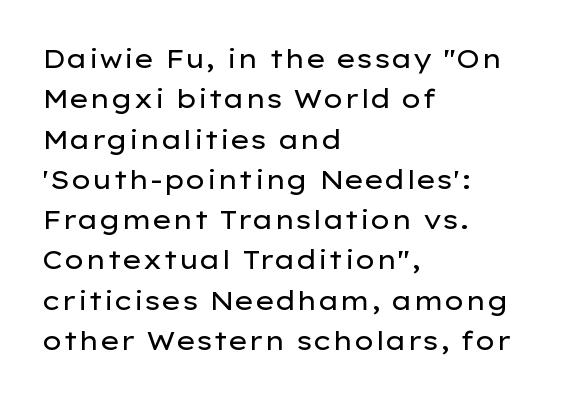
Check the space under the baseline: it is left empty. The type sits square on the baseline with zero lean. Line spacing here is normal. Casual observation: everything's shoved over to the left. Honestly, the letter spacing is just normal — you wouldn't notice it.
